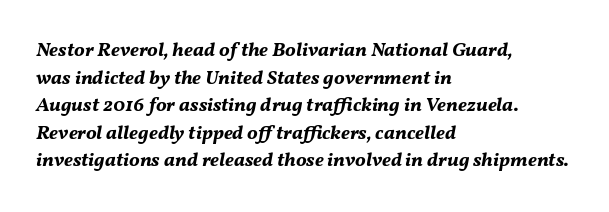
Q: Is the text bold? A: Yes.
Q: Is the text italic (slanted)? A: Yes, it leans right by about 11 degrees.
Q: Is the text underlined? A: No.
Q: How is the paragraph aligned? A: Left-aligned.
Q: Is the spacing between letters normal or unusually wide? A: Normal.
Q: Is the spacing between lines tight, normal or loose? A: Normal.
